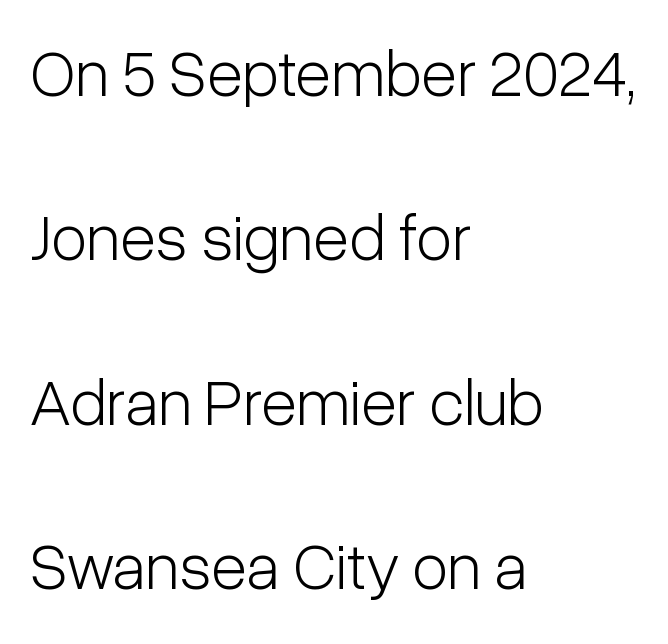
The image shows 66 px light, condensed sans-serif type, upright; set left-aligned, loose line spacing (2.49x), normal letter spacing, not underlined; low stroke contrast and a medium x-height.
